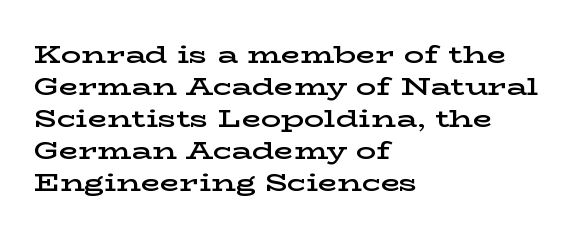
{"italic": "no", "bold": "semi", "underline": "no", "align": "left", "line_spacing": "normal", "line_spacing_ratio": 1.28, "letter_spacing": "normal", "letter_spacing_em": 0.0, "glyph_px": 25}
